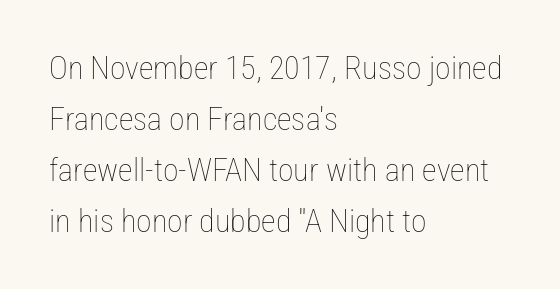
Q: Is the text bold? A: No.
Q: Is the text italic (slanted)? A: No, it is upright.
Q: Is the text underlined? A: No.
Q: How is the paragraph aligned? A: Left-aligned.
Q: Is the spacing between letters normal or unusually wide? A: Normal.
Q: Is the spacing between lines tight, normal or loose? A: Normal.
Q: Width (condensed, normal, or wide)? A: Condensed.
Q: Stroke contrast? A: Low.
Q: x-height? A: Medium.
Q: Monospaced? A: No.
